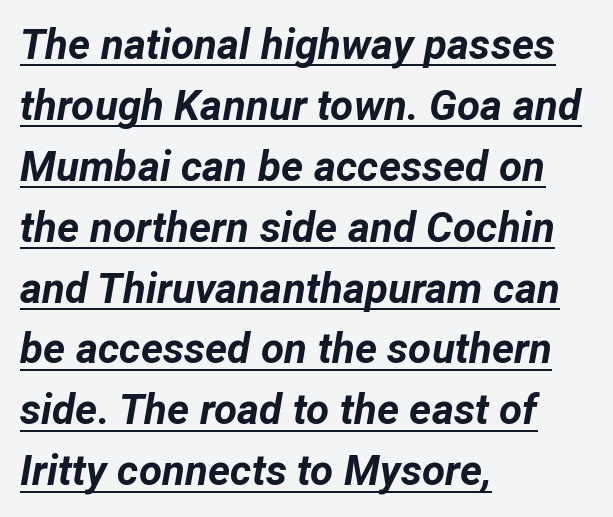
Q: Is the text bold? A: Yes.
Q: Is the text italic (slanted)? A: Yes, it leans right by about 12 degrees.
Q: Is the text underlined? A: Yes.
Q: How is the paragraph aligned? A: Left-aligned.
Q: Is the spacing between letters normal or unusually wide? A: Normal.
Q: Is the spacing between lines tight, normal or loose? A: Normal.
Q: Width (condensed, normal, or wide)? A: Normal.
Q: Stroke contrast? A: Low.
Q: x-height? A: Medium.
Q: Monospaced? A: No.
